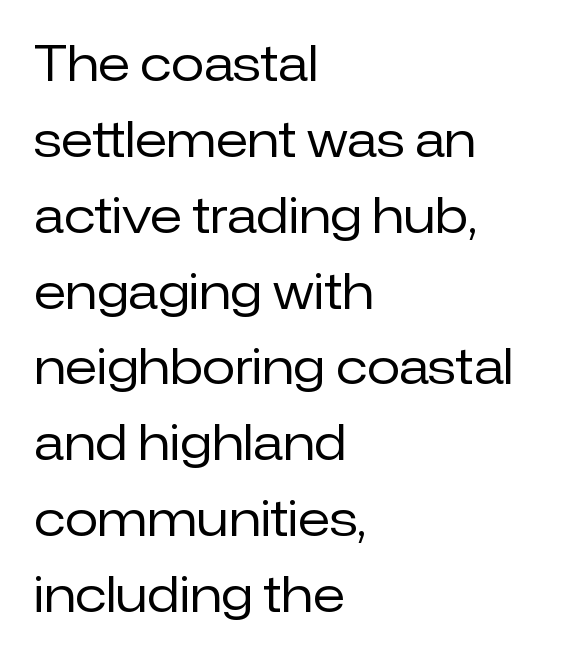
The image shows 48 px regular-weight sans-serif type, upright; set left-aligned, normal line spacing (1.58x), normal letter spacing, not underlined; low stroke contrast and a medium x-height.
